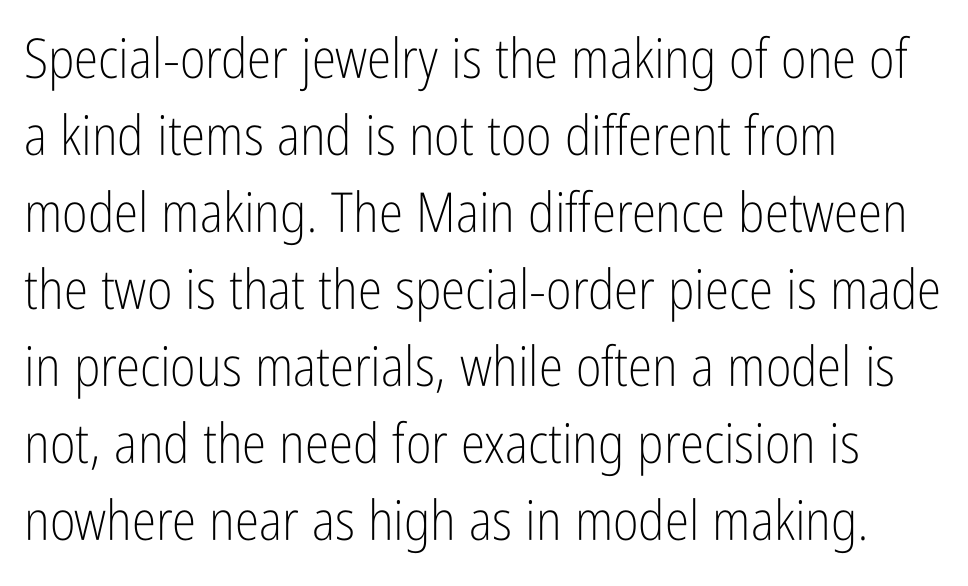
Q: Is the text bold? A: No.
Q: Is the text italic (slanted)? A: No, it is upright.
Q: Is the typeface a serif or a sans-serif typeface? A: Sans-serif.
Q: Is the text underlined? A: No.
Q: How is the paragraph aligned? A: Left-aligned.
Q: Is the spacing between letters normal or unusually wide? A: Normal.
Q: Is the spacing between lines tight, normal or loose? A: Normal.
Q: Width (condensed, normal, or wide)? A: Condensed.
Q: Stroke contrast? A: Low.
Q: x-height? A: Medium.
Q: Monospaced? A: No.
